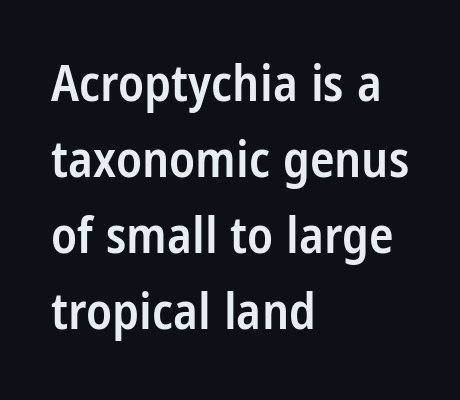
Q: Is the text bold? A: Semi-bold.
Q: Is the text italic (slanted)? A: No, it is upright.
Q: Is the typeface a serif or a sans-serif typeface? A: Sans-serif.
Q: Is the text underlined? A: No.
Q: How is the paragraph aligned? A: Left-aligned.
Q: Is the spacing between letters normal or unusually wide? A: Normal.
Q: Is the spacing between lines tight, normal or loose? A: Normal.
Q: Width (condensed, normal, or wide)? A: Condensed.
Q: Stroke contrast? A: Low.
Q: x-height? A: Large.
Q: Monospaced? A: No.
